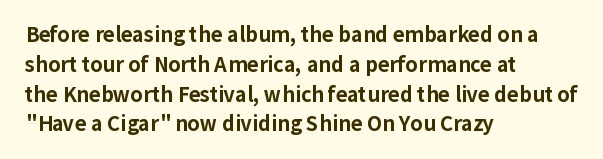
{"italic": "no", "bold": "yes", "underline": "no", "align": "left", "line_spacing": "normal", "line_spacing_ratio": 1.49, "letter_spacing": "normal", "letter_spacing_em": 0.0, "glyph_px": 20}
